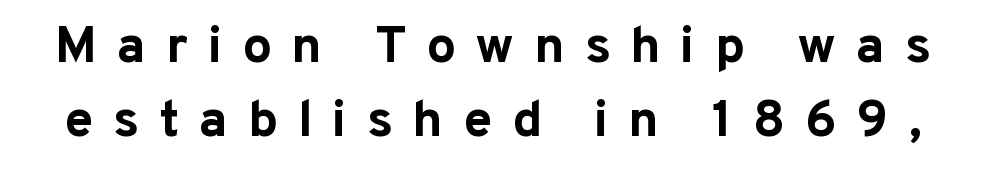
Q: Is the text bold? A: Yes.
Q: Is the text italic (slanted)? A: No, it is upright.
Q: Is the typeface a serif or a sans-serif typeface? A: Sans-serif.
Q: Is the text underlined? A: No.
Q: Is the spacing between letters normal or unusually wide? A: Unusually wide.
Q: Is the spacing between lines tight, normal or loose? A: Normal.
Q: Width (condensed, normal, or wide)? A: Normal.
Q: Stroke contrast? A: Low.
Q: x-height? A: Medium.
Q: Monospaced? A: No.
